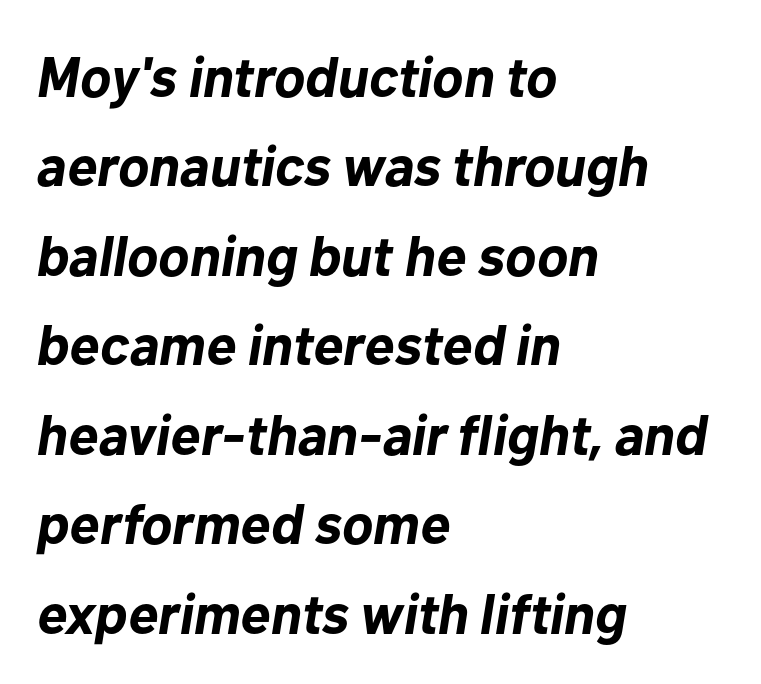
{"italic": "yes", "lean": "right", "slant_degrees": 10, "bold": "yes", "weight": "bold", "width": "normal", "stroke_contrast": "low", "x_height": "medium", "monospaced": "no", "underline": "no", "align": "left", "line_spacing": "normal", "line_spacing_ratio": 1.57, "letter_spacing": "normal", "letter_spacing_em": 0.0, "glyph_px": 57}
